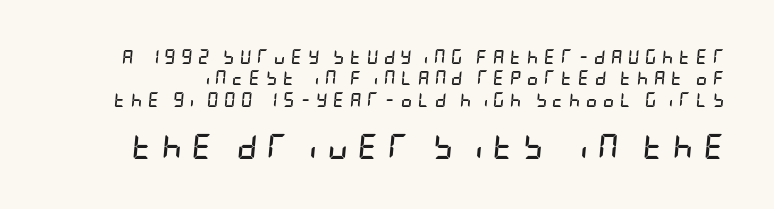
Q: Is the text bold? A: Yes.
Q: Is the text italic (slanted)? A: Yes, it leans right by about 5 degrees.
Q: Is the text underlined? A: No.
Q: Is the spacing between letters normal or unusually wide? A: Unusually wide.
Q: Is the spacing between lines tight, normal or loose? A: Normal.
Q: Which block of text is set in a larger size, the first (top) or the second (bottom)? A: The second (bottom) one.
